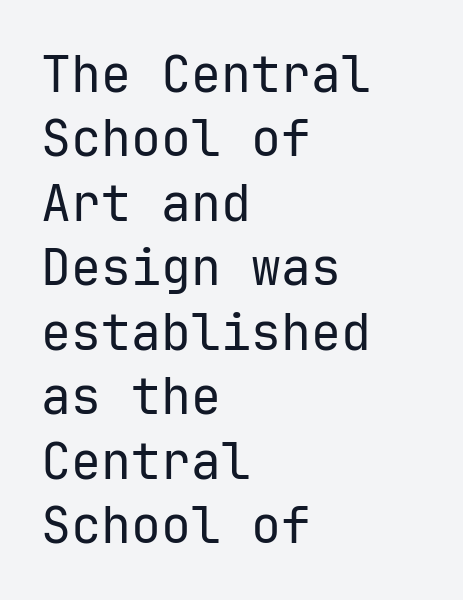
Q: Is the text bold? A: No.
Q: Is the text italic (slanted)? A: No, it is upright.
Q: Is the typeface a serif or a sans-serif typeface? A: Sans-serif.
Q: Is the text underlined? A: No.
Q: How is the paragraph aligned? A: Left-aligned.
Q: Is the spacing between letters normal or unusually wide? A: Normal.
Q: Is the spacing between lines tight, normal or loose? A: Normal.
Q: Width (condensed, normal, or wide)? A: Normal.
Q: Stroke contrast? A: Low.
Q: x-height? A: Medium.
Q: Monospaced? A: Yes.
